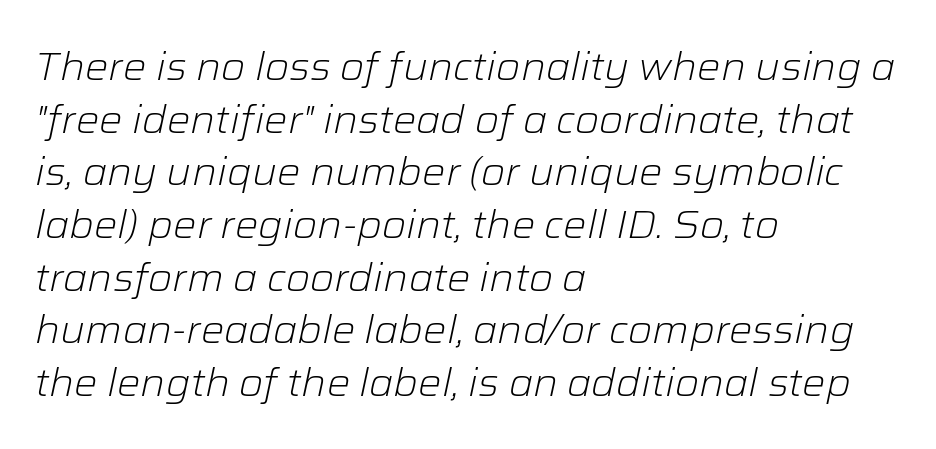
{"italic": "yes", "lean": "right", "slant_degrees": 12, "bold": "no", "weight": "light", "width": "normal", "stroke_contrast": "low", "x_height": "medium", "monospaced": "no", "underline": "no", "align": "left", "line_spacing": "normal", "line_spacing_ratio": 1.35, "letter_spacing": "normal", "letter_spacing_em": 0.0, "glyph_px": 39}
